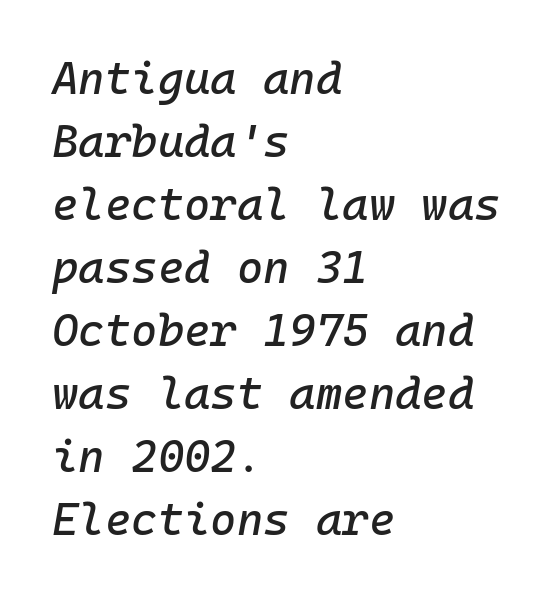
Does extra space separate the letters? No, they use regular spacing. Designer's note — italics engaged. Beneath every word, the page is bare. A typesetter would call this monospace, since all characters share one set width.
